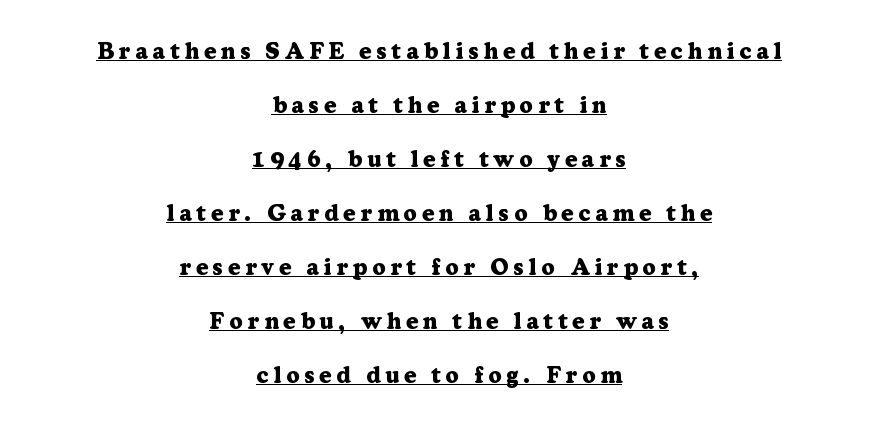
Q: Is the text bold? A: Yes.
Q: Is the text italic (slanted)? A: No, it is upright.
Q: Is the text underlined? A: Yes.
Q: How is the paragraph aligned? A: Centered.
Q: Is the spacing between letters normal or unusually wide? A: Unusually wide.
Q: Is the spacing between lines tight, normal or loose? A: Loose.
